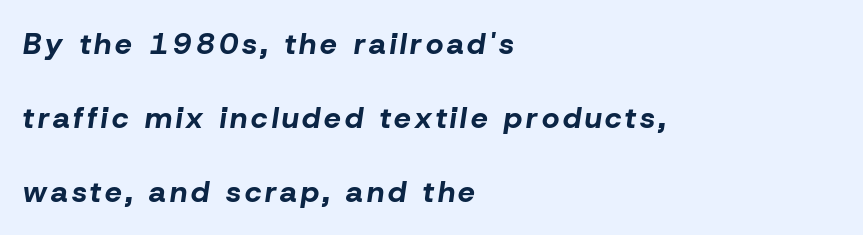
The image shows 30 px bold type, italic (leaning right); set left-aligned, loose line spacing (2.46x), not underlined; low stroke contrast and a medium x-height.
